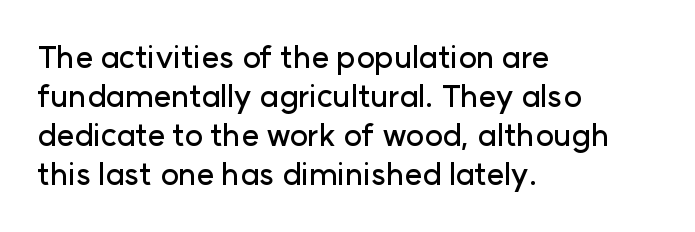
Which margin do the lines hug? The left one — the right edge is uneven. These lines are rendered in a variable-pitch font. Baseline-to-baseline distance is the conventional proportion of letter height. The passage shown is typeset with a sans-serif family. Posture: vertical.
